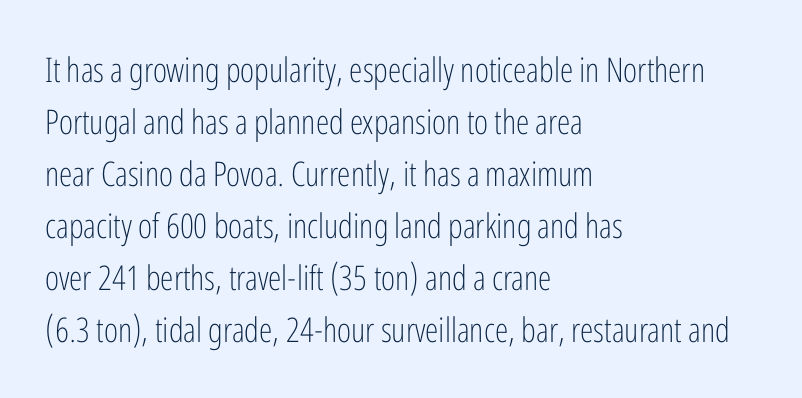
The image shows 34 px light, condensed sans-serif type, upright; set left-aligned, normal line spacing (1.53x), normal letter spacing, not underlined; low stroke contrast and a medium x-height.
